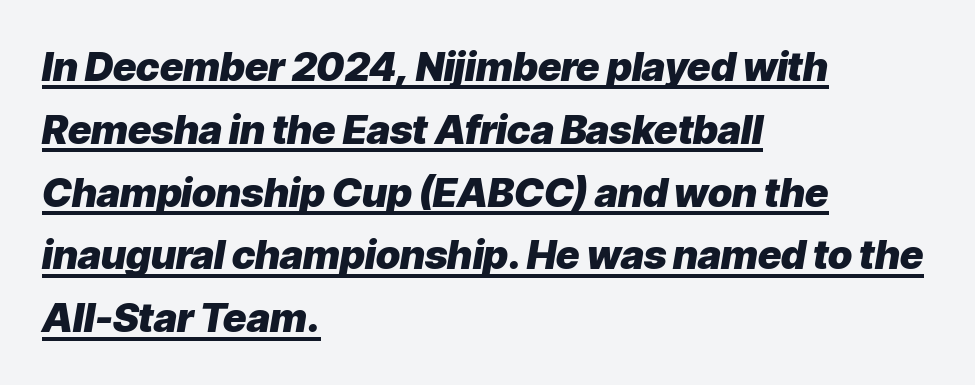
Nothing unusual about the tracking: characters are spaced as the font intends. This sample carries an underscore along the baseline area. The glyphs look as if they've been sheared to an angle. Each line starts at the same left margin while the right side varies.
